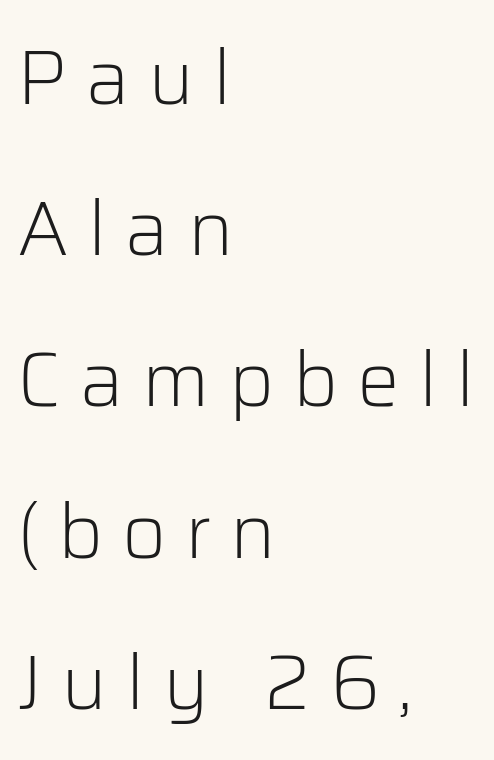
The image shows 76 px light sans-serif type, upright; set left-aligned, loose line spacing (1.99x), unusually wide letter spacing (+0.25 em), not underlined; low stroke contrast and a medium x-height.
